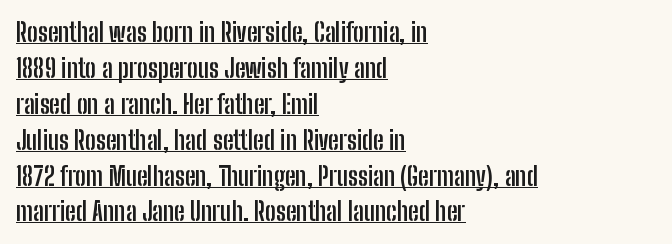
Q: Is the text bold? A: Yes.
Q: Is the text italic (slanted)? A: No, it is upright.
Q: Is the text underlined? A: Yes.
Q: How is the paragraph aligned? A: Left-aligned.
Q: Is the spacing between letters normal or unusually wide? A: Normal.
Q: Is the spacing between lines tight, normal or loose? A: Normal.
